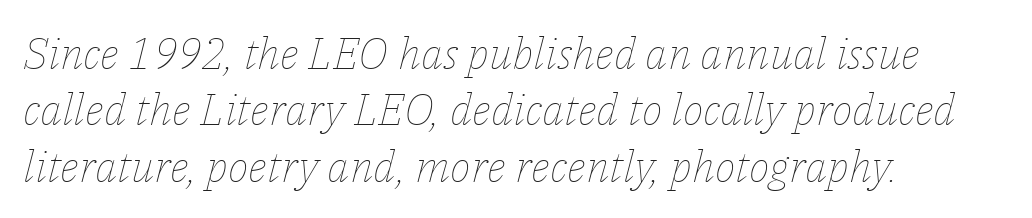
The image shows 44 px thin type, italic (leaning right); set left-aligned, normal line spacing (1.28x), normal letter spacing, not underlined; low stroke contrast and a medium x-height.
